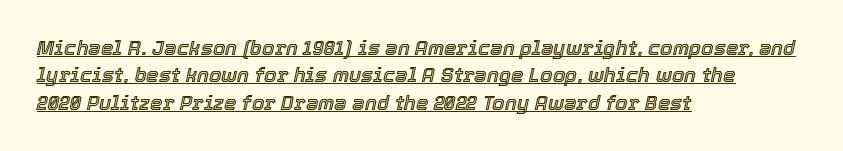
The image shows 20 px text type, italic (leaning right); set left-aligned, normal line spacing (1.37x), normal letter spacing, underlined.
